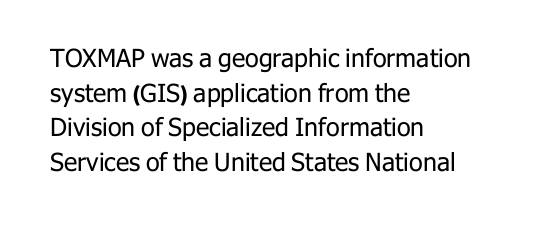
{"italic": "no", "bold": "no", "underline": "no", "align": "left", "line_spacing": "normal", "line_spacing_ratio": 1.39, "letter_spacing": "normal", "letter_spacing_em": 0.0, "glyph_px": 25}
